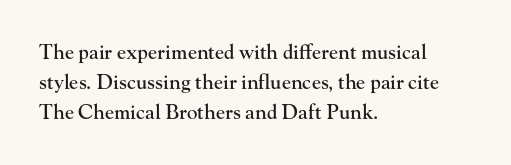
The image shows 20 px text type, upright; set left-aligned, normal line spacing (1.51x), normal letter spacing, not underlined.
